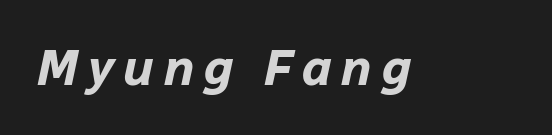
The foot of each line stays bare and open. The characters look thick and weighty, a clear bold. Proportional: the letters do not fall into vertical columns. Would a proofreader flag this as italicized? Yes.
